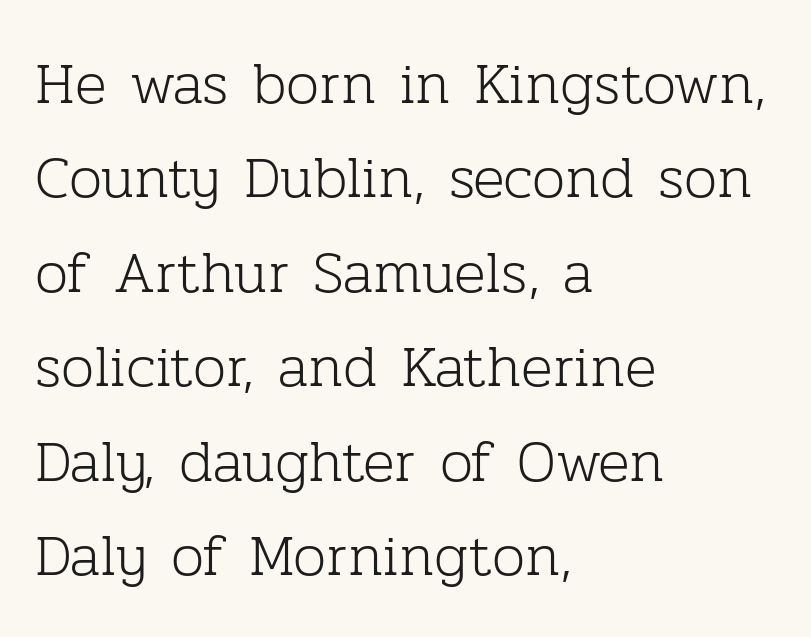
Does the lettering tilt? It doesn't — this is upright. Does extra space separate the letters? No, they use regular spacing. This sample uses a serif face. Decoration check: the copy has no underline. Here the designer chose a conventional face with non-uniform glyph widths. Students, observe: this is what conventionally led text looks like.
